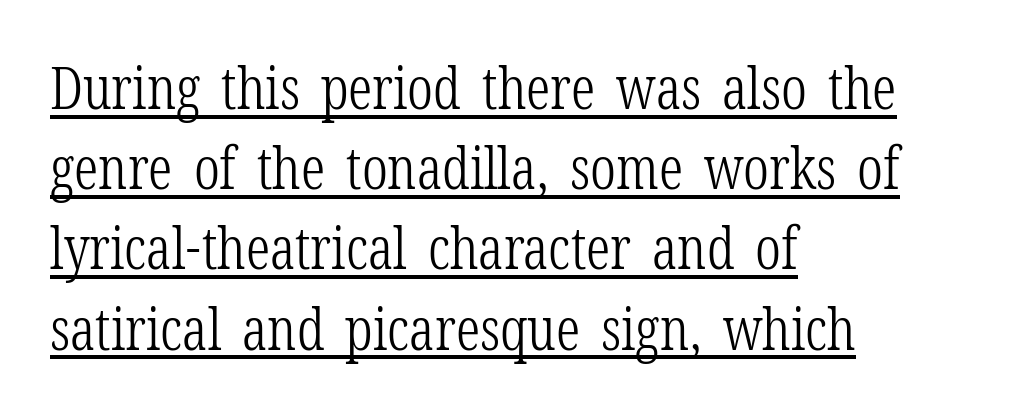
This is serif lettering, the kind often seen in printed books. It's the straight-up-and-down kind of type. Each letter keeps its own natural width here, so spacing adapts to shape. Weight: in the light-to-regular range. Between one letter and the next there's only the usual sliver of space. Compared with a centered layout, this one pins lines to the left instead.
